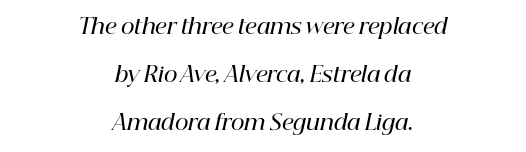
The image shows 21 px text type, italic (leaning right); set centered, loose line spacing (2.28x), normal letter spacing, not underlined.
